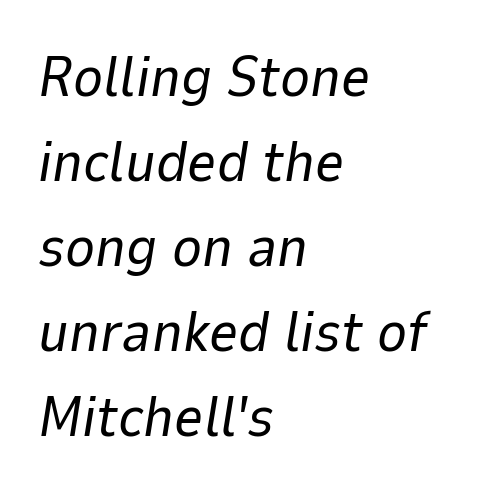
Interline gaps are of average width in this sample. A clean baseline with only descenders dipping below it. Would a proofreader flag this as italicized? Yes. Between one letter and the next there's only the usual sliver of space. No letter is thick-stroked: the sample isn't bold.
